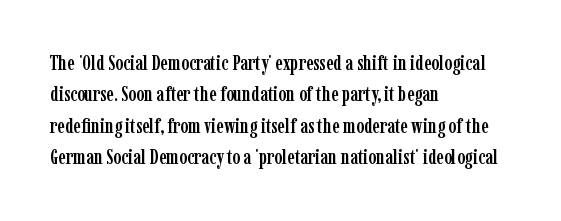
{"italic": "no", "underline": "no", "align": "left", "line_spacing": "normal", "line_spacing_ratio": 1.5, "letter_spacing": "normal", "letter_spacing_em": 0.0, "glyph_px": 21}
